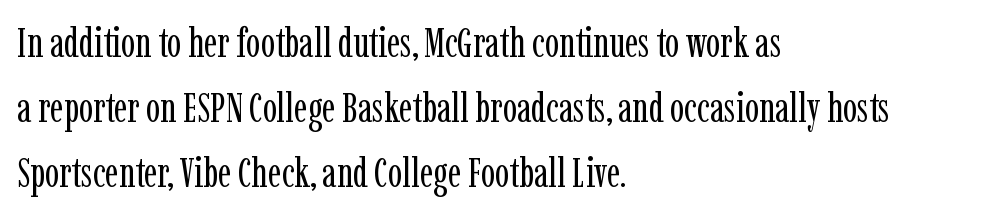
The image shows 42 px regular-weight, condensed serif type, upright; set left-aligned, normal line spacing (1.55x), normal letter spacing, not underlined; low stroke contrast and a medium x-height.
